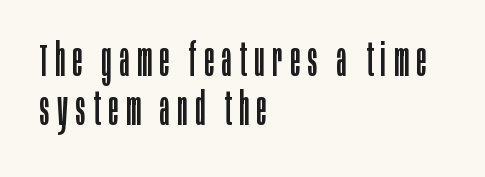
{"serif": "no", "italic": "no", "bold": "no", "weight": "regular", "width": "condensed", "stroke_contrast": "low", "x_height": "large", "monospaced": "no", "underline": "no", "align": "left", "line_spacing": "tight", "line_spacing_ratio": 1.07, "glyph_px": 46}
